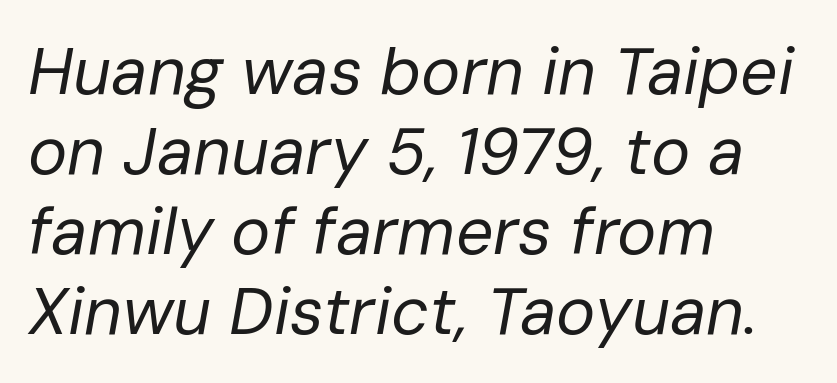
Glance below the letters and you will spot only blank space. A light-to-regular cut is what we see here. Is the block centered? No — it sits flush against the left margin. How are the letters spaced? Ordinarily, with no added tracking. These lines are rendered in a variable-pitch font. The whole block is typeset with a tilt.
